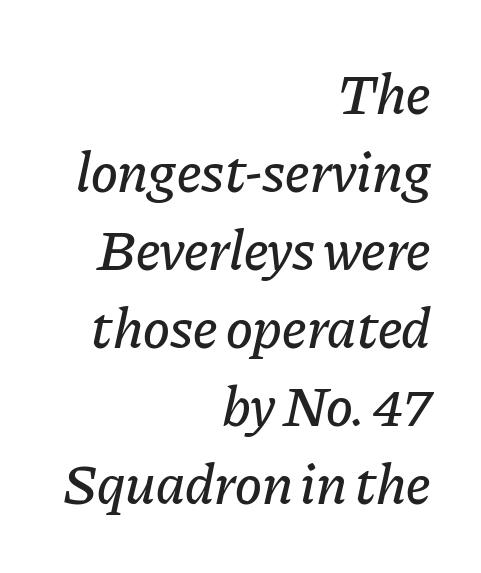
The image shows 57 px text type, italic (leaning right); set right-aligned, normal line spacing (1.37x), normal letter spacing, not underlined; low stroke contrast and a medium x-height.
